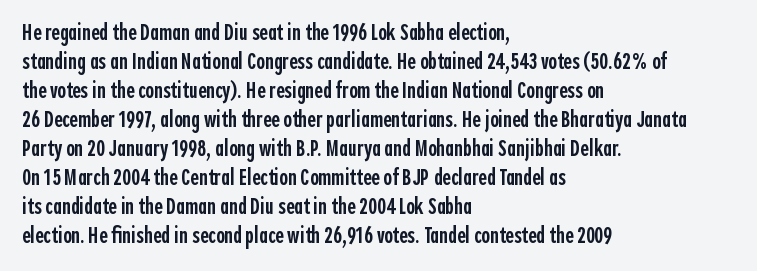
These lines keep a tight, regular rhythm from letter to letter. Horizontally, the lines are justified to the leading edge only. Normally led — the rows are evenly, conventionally spaced. The axis of the letterforms is exactly vertical. Bold? Not quite — semibold, heavier than regular but stopping short.
